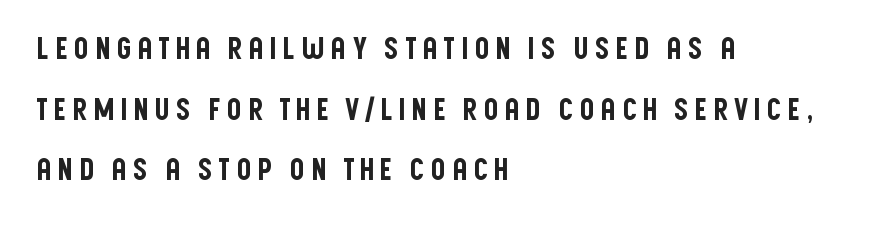
This rendering features lettering with no underline. The passage shown is typed in a proportional face where columns would drift. Ordinary non-slanted type is in use. Is the block centered? No — it sits flush against the left margin. The designer went with a sans here, leaving each stem footless.
